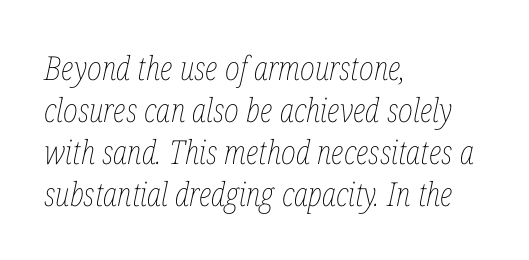
The line texture is even and compact thanks to regular tracking. The block of text has a typical density, with ordinary space between rows. Summary of weight: not heavy and not bold. Teacher's note: observe the even left margin — that is flush-left alignment.
